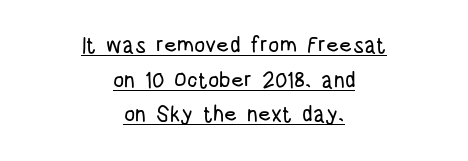
Q: Is the text italic (slanted)? A: No, it is upright.
Q: Is the text underlined? A: Yes.
Q: How is the paragraph aligned? A: Centered.
Q: Is the spacing between letters normal or unusually wide? A: Normal.
Q: Is the spacing between lines tight, normal or loose? A: Normal.
